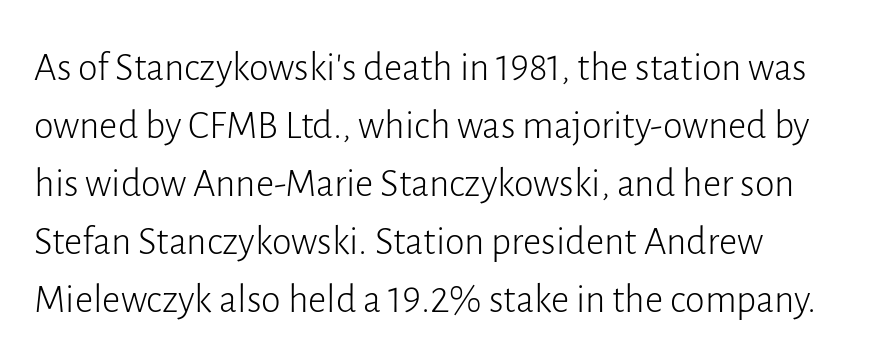
Does the lettering tilt? It doesn't — this is upright. The face used here is rendered with its standard letterfit. This rendering employs a face without finishing strokes, i.e., a sans-serif. Only glyphs here, with clear space below each row. The space between consecutive lines is moderate.
